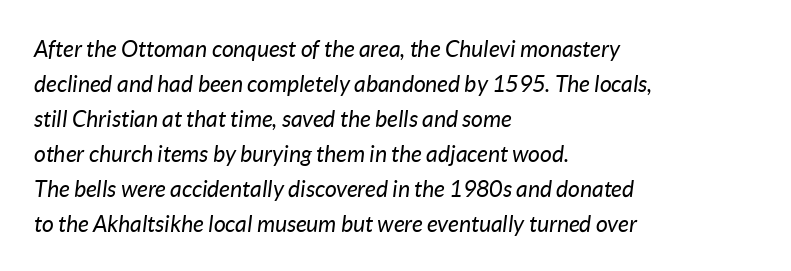
The letterforms sit at book weight or below. The space directly below the letters is spotless. Short note: letters normally spaced. Emphasis-style slanted type is in use. Successive baselines arrive at the customary interval. Horizontal alignment here is leftward, the default for most running prose.
